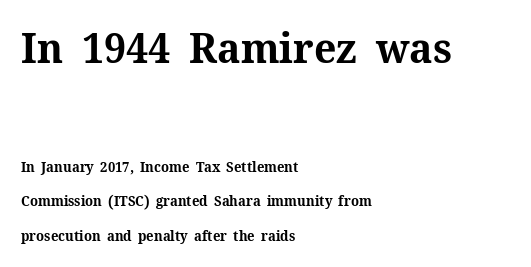
Q: Is the text bold? A: Yes.
Q: Is the text italic (slanted)? A: No, it is upright.
Q: Is the typeface a serif or a sans-serif typeface? A: Serif.
Q: Is the text underlined? A: No.
Q: How is the paragraph aligned? A: Left-aligned.
Q: Is the spacing between letters normal or unusually wide? A: Normal.
Q: Is the spacing between lines tight, normal or loose? A: Loose.
Q: Which block of text is set in a larger size, the first (top) or the second (bottom)? A: The first (top) one.
Q: Width (condensed, normal, or wide)? A: Normal.
Q: Stroke contrast? A: Medium.
Q: x-height? A: Medium.
Q: Monospaced? A: No.
